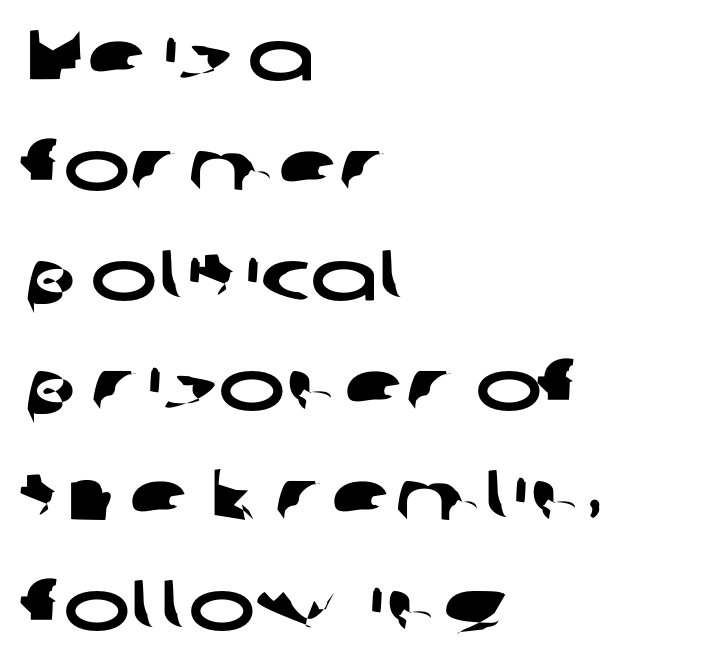
The area under the type is left untouched. The block of text has a typical density, with ordinary space between rows. The gaps between neighbouring characters are ordinary and unremarkable. One-word summary of the alignment: left. This is sans-serif lettering, the kind often seen on screens and signage.
